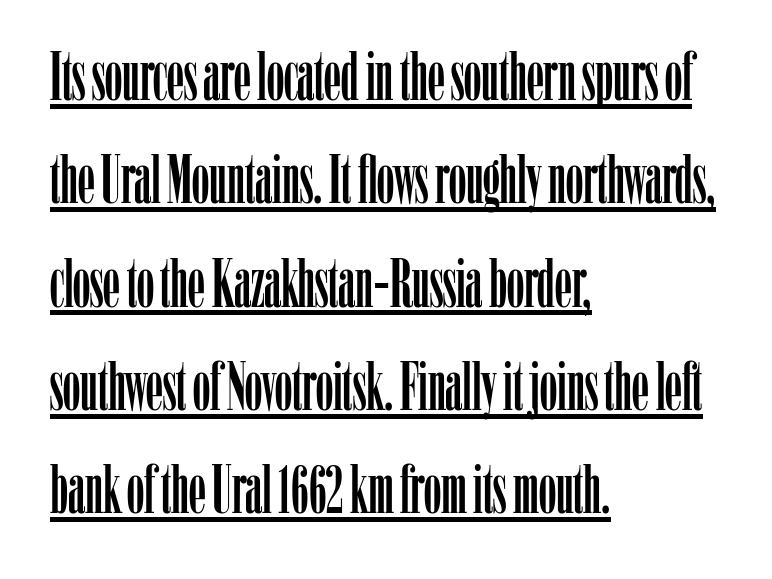
{"serif": "yes", "italic": "no", "width": "condensed", "stroke_contrast": "low", "x_height": "medium", "monospaced": "no", "underline": "yes", "align": "left", "line_spacing": "normal", "line_spacing_ratio": 1.52, "letter_spacing": "normal", "letter_spacing_em": 0.0, "glyph_px": 68}
